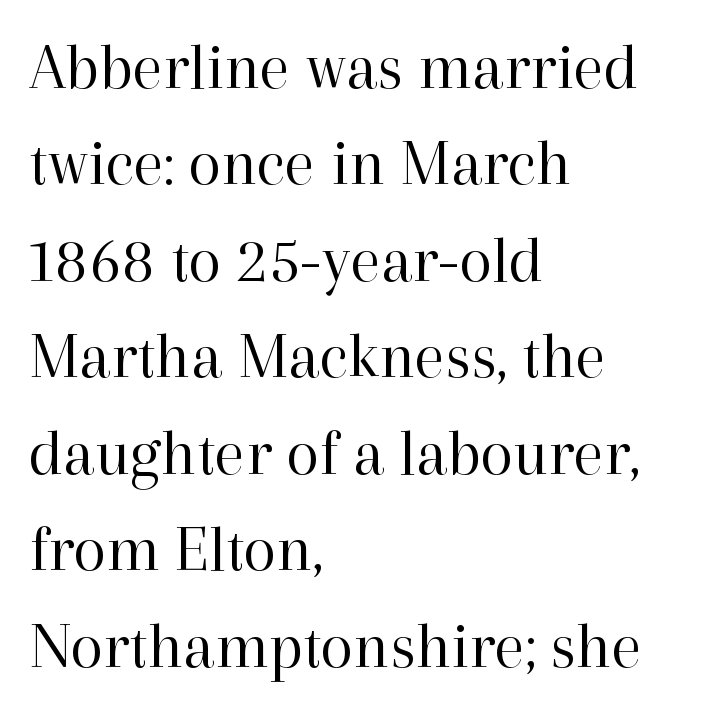
{"serif": "yes", "italic": "no", "bold": "no", "weight": "regular", "width": "normal", "stroke_contrast": "high", "x_height": "medium", "monospaced": "no", "underline": "no", "align": "left", "line_spacing": "normal", "line_spacing_ratio": 1.44, "letter_spacing": "normal", "letter_spacing_em": 0.0, "glyph_px": 67}
